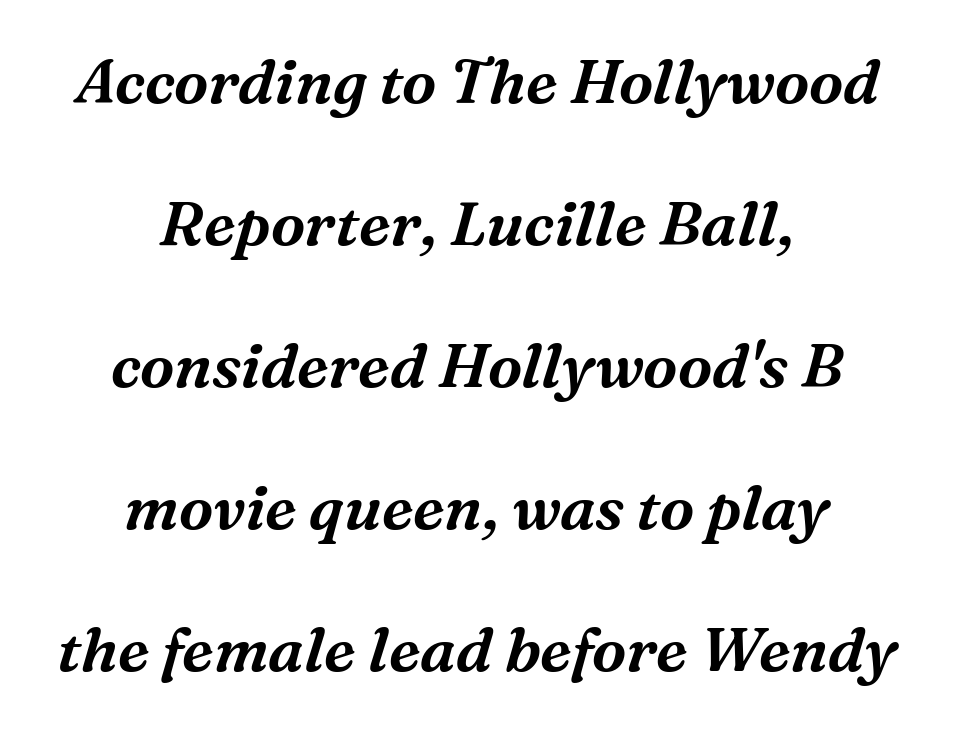
{"serif": "yes", "italic": "yes", "lean": "right", "slant_degrees": 16, "width": "normal", "stroke_contrast": "medium", "x_height": "medium", "monospaced": "no", "underline": "no", "align": "center", "line_spacing": "loose", "line_spacing_ratio": 2.29, "letter_spacing": "normal", "letter_spacing_em": 0.0, "glyph_px": 62}
